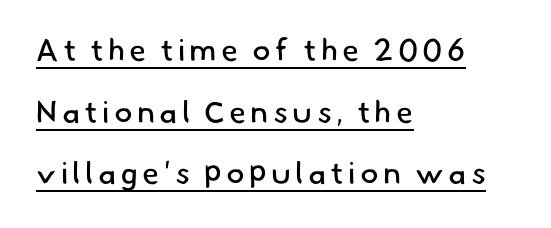
{"serif": "no", "bold": "no", "weight": "regular", "width": "normal", "stroke_contrast": "low", "x_height": "small", "monospaced": "no", "underline": "yes", "align": "left", "line_spacing": "loose", "line_spacing_ratio": 1.99, "glyph_px": 31}
